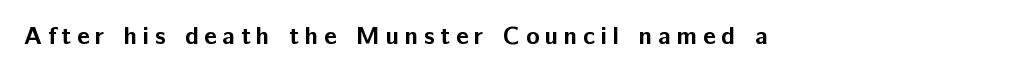
The image shows 25 px bold type, upright; set unusually wide letter spacing (+0.22 em), not underlined.
